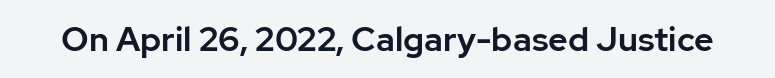
Look at the bottom of the vertical strokes: they stop flat, with no serifs. Just letters on the line, the space beneath them empty. A typesetter would call this proportional, since set widths differ per character. The lettering holds an erect, upright posture throughout. The horizontal fit of the characters is conventional and even.
